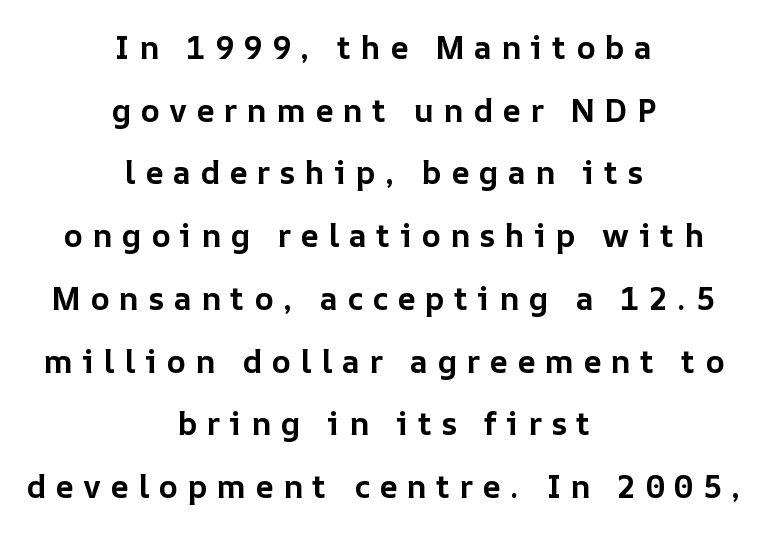
{"italic": "no", "bold": "yes", "weight": "bold", "width": "normal", "stroke_contrast": "low", "x_height": "medium", "monospaced": "no", "underline": "no", "align": "center", "line_spacing": "loose", "line_spacing_ratio": 1.96, "letter_spacing": "wide", "letter_spacing_em": 0.29, "glyph_px": 32}
